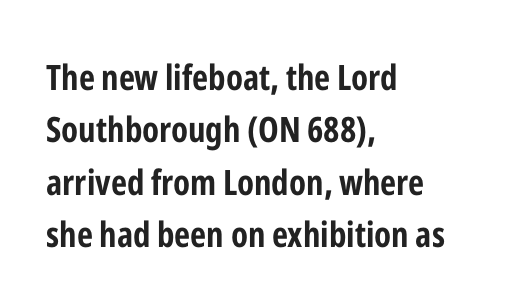
The image shows 35 px bold, condensed sans-serif type, upright; set left-aligned, normal line spacing (1.5x), normal letter spacing, not underlined; low stroke contrast and a medium x-height.
